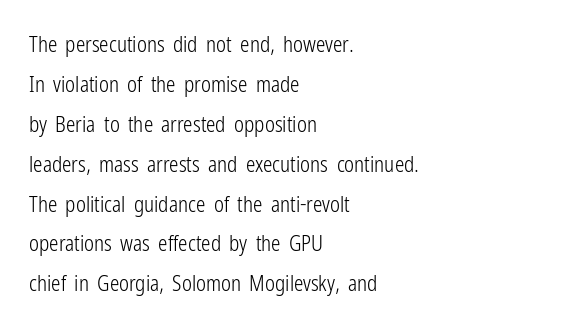
The image shows 21 px text type, upright; set left-aligned, loose line spacing (1.9x), normal letter spacing, not underlined.
